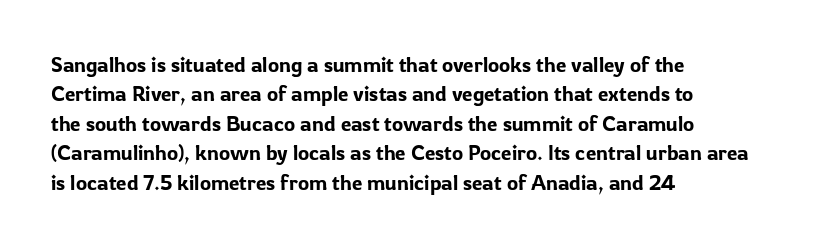
{"italic": "no", "underline": "no", "align": "left", "line_spacing": "normal", "line_spacing_ratio": 1.4, "letter_spacing": "normal", "letter_spacing_em": 0.0, "glyph_px": 21}
